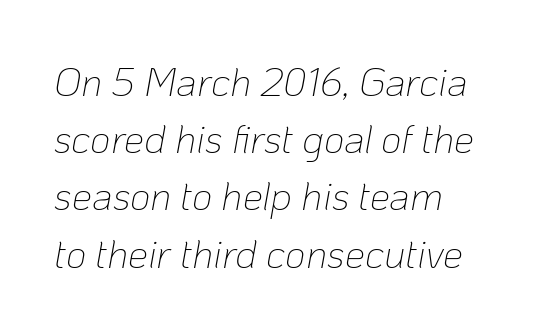
Summary of weight: not heavy and not bold. You could call the tracking neutral — neither tight nor loose. Is this a fixed-width face? No — the glyphs have proportional, varying widths. Reading down the column, the eye jumps a familiar distance to each next line. This sample uses an oblique cut, with every glyph tilted off the vertical.
